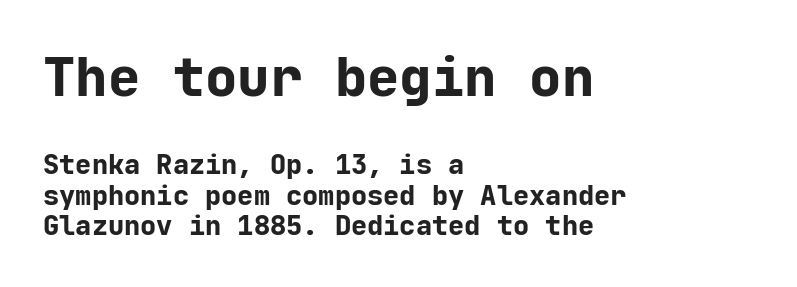
Q: Is the text bold? A: Yes.
Q: Is the text italic (slanted)? A: No, it is upright.
Q: Is the typeface a serif or a sans-serif typeface? A: Sans-serif.
Q: Is the text underlined? A: No.
Q: How is the paragraph aligned? A: Left-aligned.
Q: Is the spacing between letters normal or unusually wide? A: Normal.
Q: Is the spacing between lines tight, normal or loose? A: Tight.
Q: Which block of text is set in a larger size, the first (top) or the second (bottom)? A: The first (top) one.
Q: Width (condensed, normal, or wide)? A: Normal.
Q: Stroke contrast? A: Low.
Q: x-height? A: Medium.
Q: Monospaced? A: Yes.
